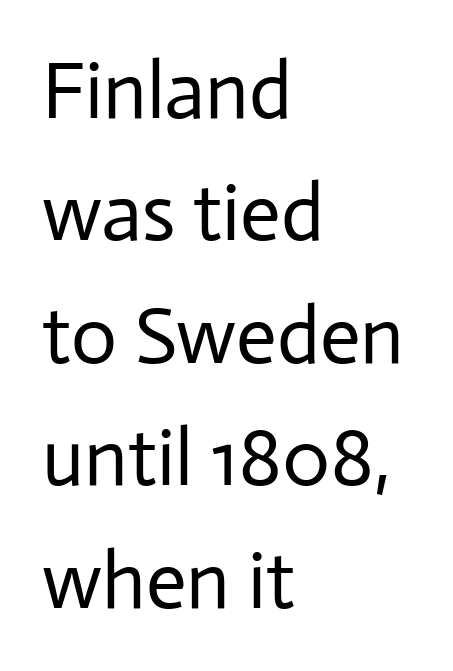
The image shows 80 px regular-weight sans-serif type, upright; set left-aligned, normal line spacing (1.53x), normal letter spacing, not underlined; low stroke contrast and a medium x-height.
